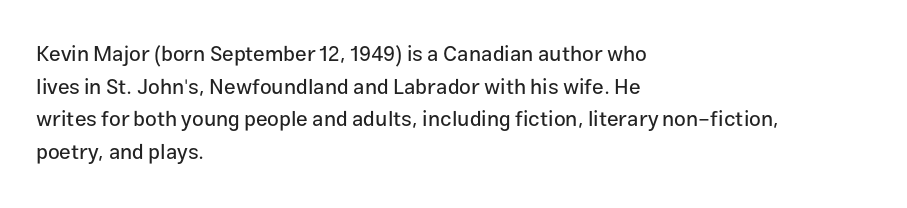
{"italic": "no", "underline": "no", "align": "left", "line_spacing": "normal", "line_spacing_ratio": 1.55, "letter_spacing": "normal", "letter_spacing_em": 0.0, "glyph_px": 21}
